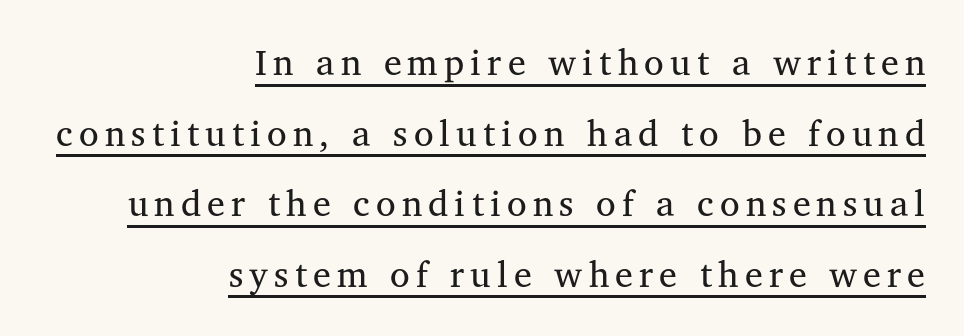
{"serif": "yes", "italic": "no", "bold": "no", "weight": "regular", "width": "normal", "stroke_contrast": "medium", "x_height": "medium", "monospaced": "no", "underline": "yes", "align": "right", "line_spacing": "loose", "line_spacing_ratio": 1.96, "glyph_px": 36}
